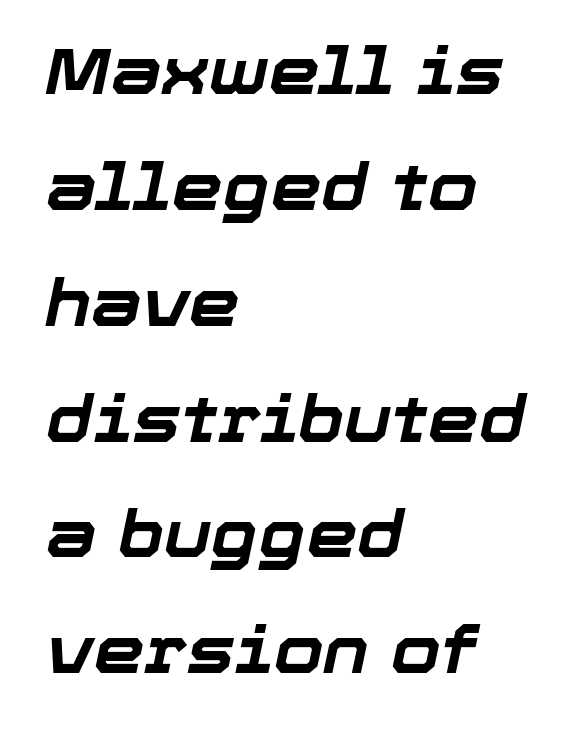
You can tell it's italic because the verticals aren't actually vertical. The letters advance in unequal steps, a hallmark of proportional type. In terms of letterspacing, this is plain default setting. This is heavy type, rendered in bold.
